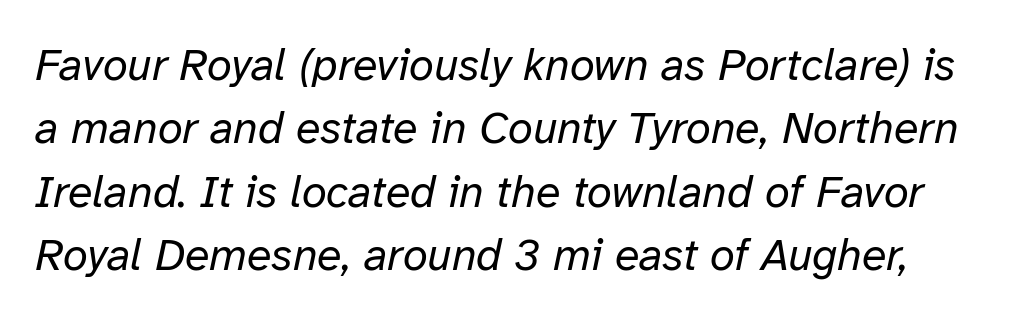
{"italic": "yes", "lean": "right", "slant_degrees": 12, "bold": "no", "weight": "regular", "width": "normal", "stroke_contrast": "low", "x_height": "medium", "monospaced": "no", "underline": "no", "line_spacing": "normal", "line_spacing_ratio": 1.41, "letter_spacing": "normal", "letter_spacing_em": 0.0, "glyph_px": 45}
